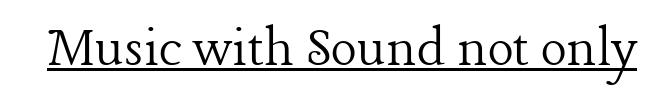
The passage shown is typeset with a serif family. The letters stand upright; this is a roman face. Is there an underline? Yes — a line sits under the letters. The passage shown is typed in a proportional face where columns would drift. Weight: not bold — regular or lighter.
